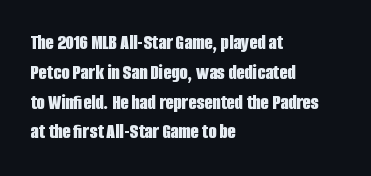
Q: Is the text bold? A: Yes.
Q: Is the text italic (slanted)? A: No, it is upright.
Q: Is the text underlined? A: No.
Q: How is the paragraph aligned? A: Left-aligned.
Q: Is the spacing between letters normal or unusually wide? A: Normal.
Q: Is the spacing between lines tight, normal or loose? A: Normal.
